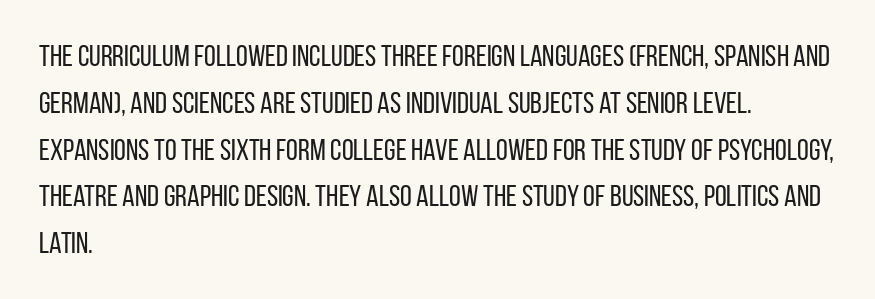
The image shows 30 px regular-weight, condensed sans-serif type, upright; set left-aligned, normal line spacing (1.56x), normal letter spacing, not underlined; low stroke contrast and a large x-height.
